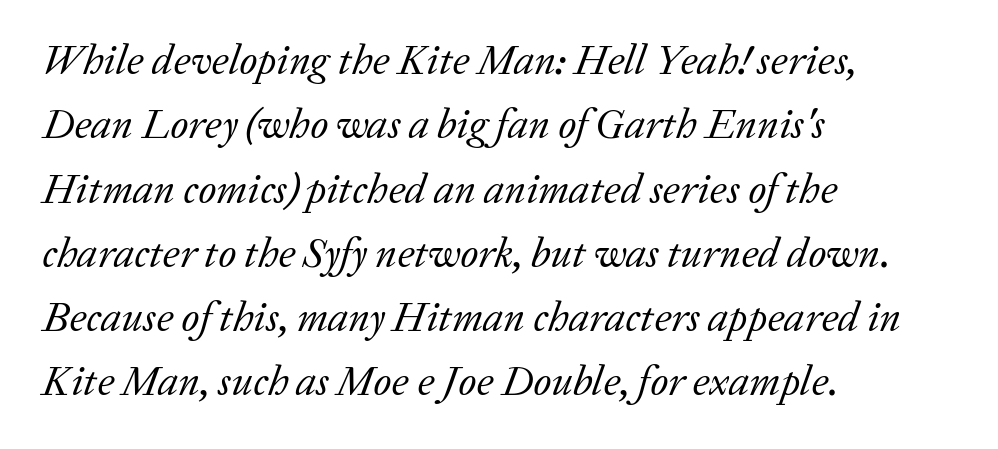
The image shows 42 px regular-weight serif type, italic (leaning right); set left-aligned, normal line spacing (1.53x), normal letter spacing, not underlined; low stroke contrast and a medium x-height.
